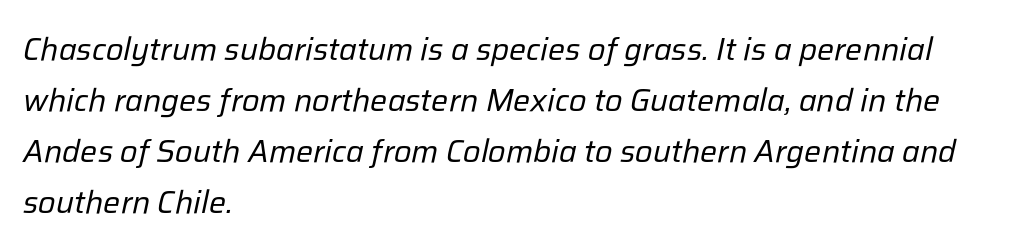
{"italic": "yes", "lean": "right", "slant_degrees": 12, "bold": "no", "weight": "regular", "width": "normal", "stroke_contrast": "low", "x_height": "medium", "monospaced": "no", "underline": "no", "align": "left", "line_spacing": "normal", "line_spacing_ratio": 1.59, "letter_spacing": "normal", "letter_spacing_em": 0.0, "glyph_px": 32}
